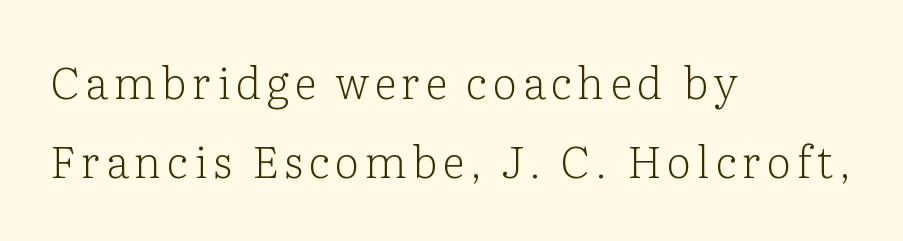
{"serif": "yes", "italic": "no", "bold": "no", "weight": "light", "width": "normal", "stroke_contrast": "low", "x_height": "medium", "monospaced": "no", "underline": "no", "align": "left", "line_spacing_ratio": 1.8, "glyph_px": 44}
